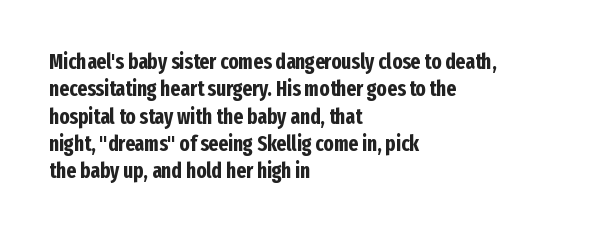
Q: Is the text bold? A: Yes.
Q: Is the text italic (slanted)? A: No, it is upright.
Q: Is the text underlined? A: No.
Q: How is the paragraph aligned? A: Left-aligned.
Q: Is the spacing between letters normal or unusually wide? A: Normal.
Q: Is the spacing between lines tight, normal or loose? A: Normal.
